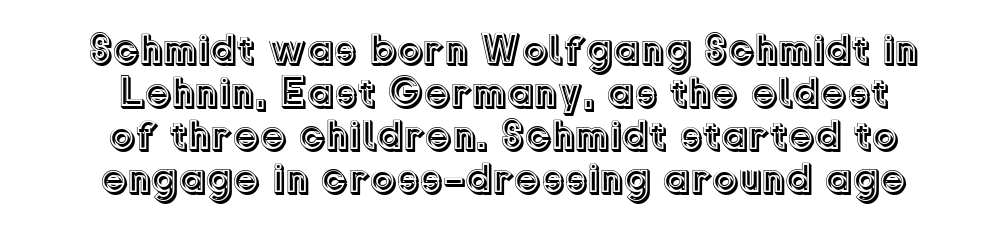
The image shows 42 px text type, upright; set centered, tight line spacing (1.02x), normal letter spacing, not underlined; a medium x-height.
